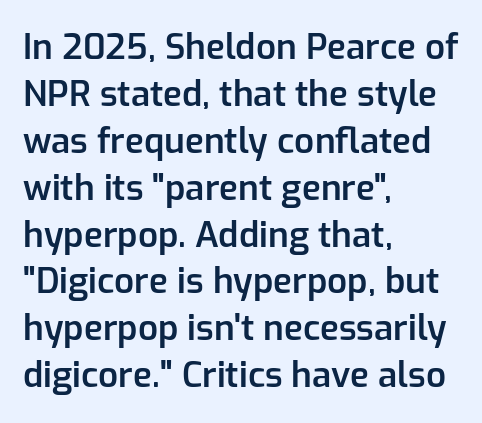
In CSS terms this would be text-align: left. Vertical spacing — default. Check under the words: just untouched page. The font family rendered here belongs to the sans-serif group.
